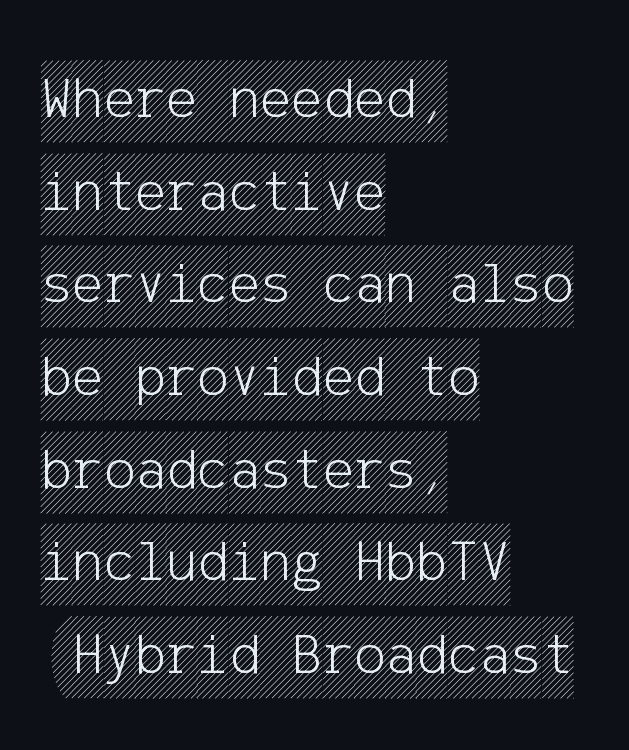
{"italic": "no", "width": "condensed", "x_height": "large", "underline": "no", "align": "left", "line_spacing": "normal", "line_spacing_ratio": 1.57, "letter_spacing": "normal", "letter_spacing_em": 0.0, "glyph_px": 59}
